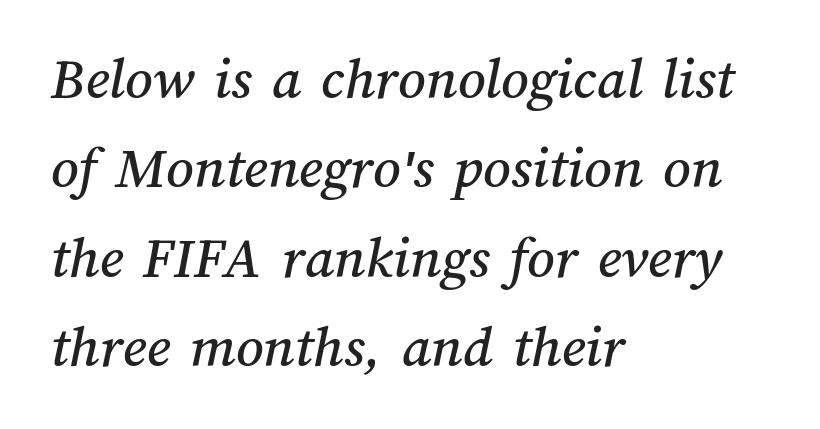
The image shows 60 px text type; set left-aligned, normal line spacing (1.49x), normal letter spacing, not underlined; medium stroke contrast and a medium x-height.
